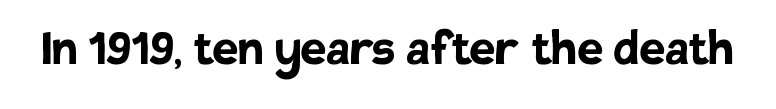
The image shows 58 px semibold sans-serif type, upright; set normal letter spacing, not underlined; low stroke contrast and a large x-height.
